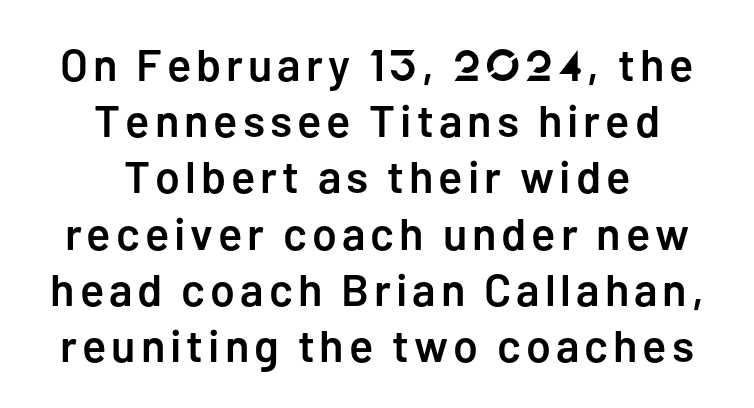
{"serif": "no", "italic": "no", "bold": "semi", "weight": "semibold", "width": "normal", "stroke_contrast": "low", "x_height": "medium", "monospaced": "no", "underline": "no", "align": "center", "line_spacing": "normal", "line_spacing_ratio": 1.25, "glyph_px": 45}
